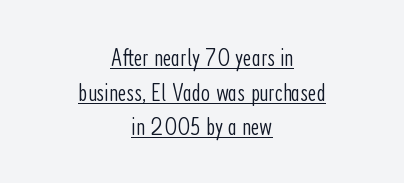
The face used here is rendered with its standard letterfit. Weight: not bold — regular or lighter. Posture: straight, roman, zero tilt. The space between consecutive lines is moderate. The specimen includes a rule beneath the text block's lines.
